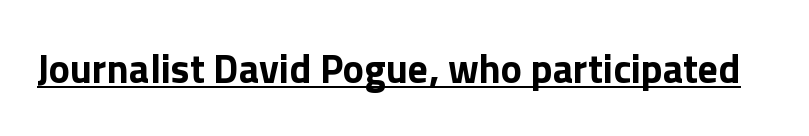
The image shows 40 px bold sans-serif type, upright; set normal letter spacing, underlined; a medium x-height.
